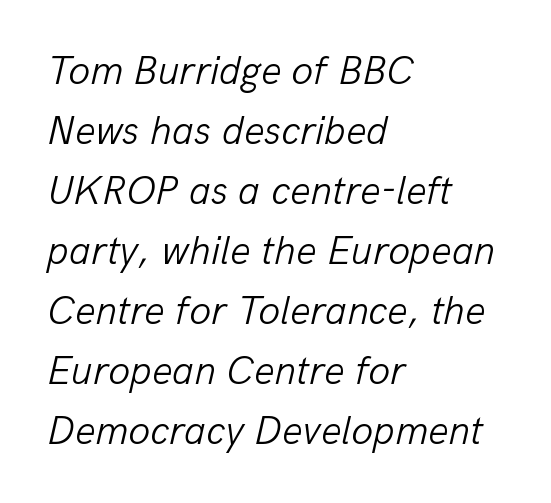
The image shows 40 px light type, italic (leaning right); set left-aligned, normal line spacing (1.5x), normal letter spacing, not underlined; low stroke contrast and a medium x-height.
